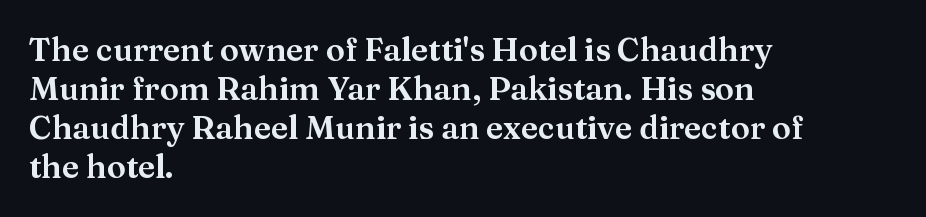
Each letter keeps its own natural width here, so spacing adapts to shape. There is no visible air inserted between adjacent glyphs. Ascenders rise straight up at ninety degrees. Words float on clear page, feet unadorned. A student would call this left alignment; a typographer would say flush left, rag right.
